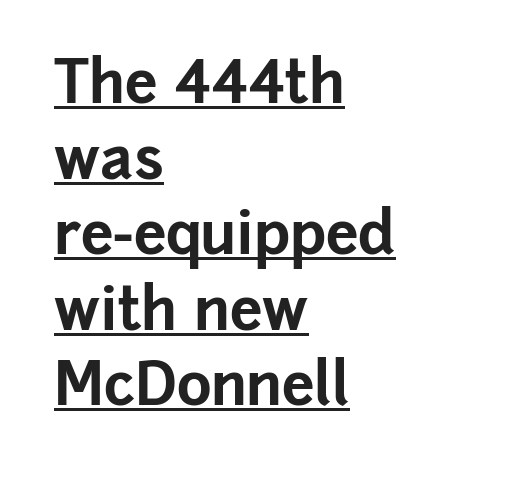
The text block is weighted toward the left margin, trailing off unevenly rightward. In designer terms, the underline attribute is active on this setting. This rendering employs a face without finishing strokes, i.e., a sans-serif. A full-strength bold gives these letters their thick strokes.
